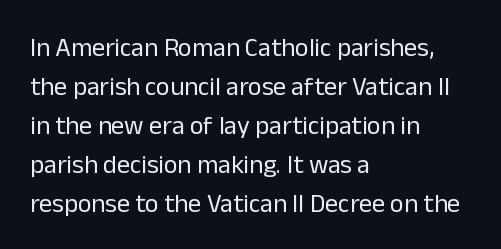
The image shows 26 px text type, upright; set left-aligned, normal line spacing (1.5x), normal letter spacing, not underlined.
